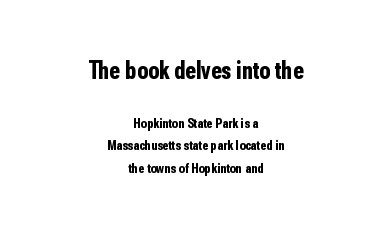
Notice how descenders clear the ascenders below comfortably — that's standard leading. These lines were composed using upright roman letters. The words here are not underlined. Bigger letters appear in the top chunk; the bottom chunk is reduced. The passage shown has conventional tracking throughout.
